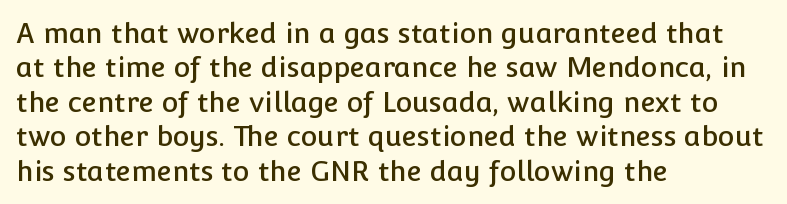
Compared with typical body copy, the letter spacing here is the same. The rendering shows plain stroke endings on the letterforms — a sans-serif design. You could not count columns in this text — the font is proportionally spaced. The compositor pushed each line to the left boundary. Upright lettering throughout. Quick note: underline off.
